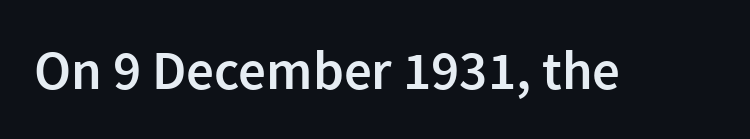
Q: Is the text bold? A: Semi-bold.
Q: Is the text italic (slanted)? A: No, it is upright.
Q: Is the typeface a serif or a sans-serif typeface? A: Sans-serif.
Q: Is the text underlined? A: No.
Q: Is the spacing between letters normal or unusually wide? A: Normal.
Q: Width (condensed, normal, or wide)? A: Normal.
Q: x-height? A: Medium.
Q: Monospaced? A: No.
